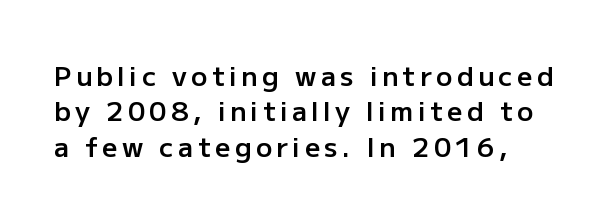
{"italic": "no", "bold": "semi", "underline": "no", "align": "left", "line_spacing": "normal", "line_spacing_ratio": 1.31, "glyph_px": 27}
